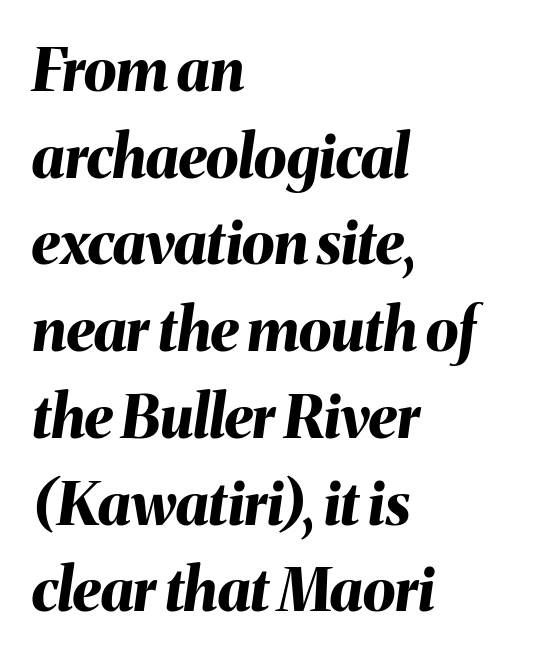
{"italic": "yes", "lean": "right", "slant_degrees": 8, "bold": "yes", "weight": "bold", "width": "normal", "stroke_contrast": "medium", "x_height": "medium", "monospaced": "no", "underline": "no", "align": "left", "line_spacing": "normal", "line_spacing_ratio": 1.47, "letter_spacing": "normal", "letter_spacing_em": 0.0, "glyph_px": 59}
